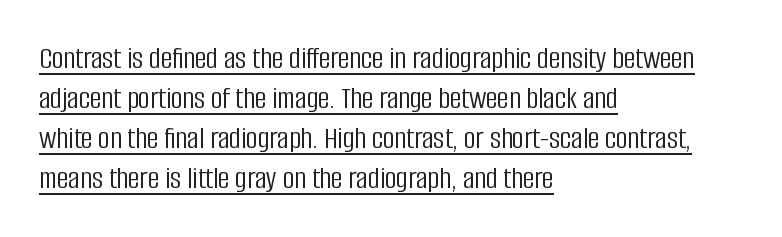
Spacing between characters is what you'd get straight out of the box. Does the copy run flush right? No — it runs flush left. The face used here is proportionally spaced, like ordinary book or web type. Underline: present. Unlike a traditional serif, this face leaves its strokes unadorned. Rendered with straight, roman letterforms.
